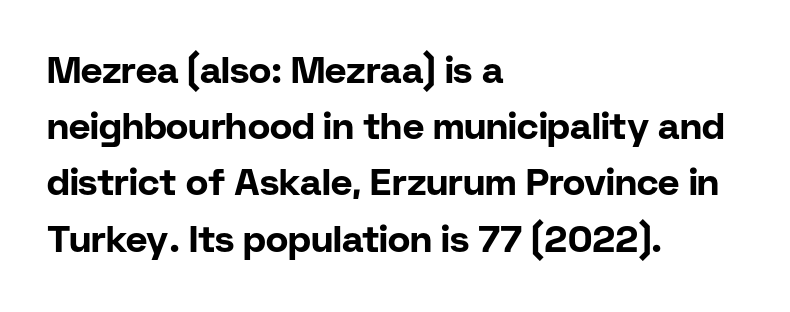
{"serif": "no", "italic": "no", "bold": "yes", "weight": "bold", "width": "normal", "stroke_contrast": "low", "x_height": "medium", "monospaced": "no", "underline": "no", "align": "left", "line_spacing": "normal", "line_spacing_ratio": 1.52, "letter_spacing": "normal", "letter_spacing_em": 0.0, "glyph_px": 37}
